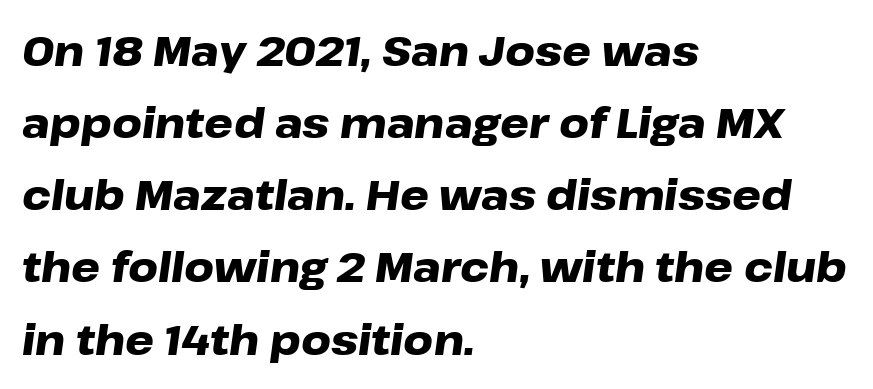
Q: Is the text bold? A: Yes.
Q: Is the text italic (slanted)? A: Yes, it leans right by about 8 degrees.
Q: Is the text underlined? A: No.
Q: How is the paragraph aligned? A: Left-aligned.
Q: Is the spacing between letters normal or unusually wide? A: Normal.
Q: Width (condensed, normal, or wide)? A: Wide.
Q: Stroke contrast? A: Low.
Q: x-height? A: Medium.
Q: Monospaced? A: No.
